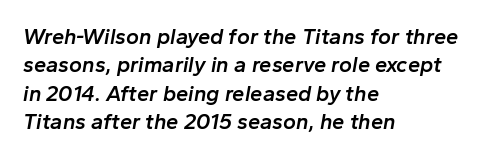
What weight is shown? A semibold, between regular and bold. No word sits above an underline. Students, observe: this is what conventionally led text looks like. The lettering tilts uniformly, giving the passage an italic look. You could call the tracking neutral — neither tight nor loose.
